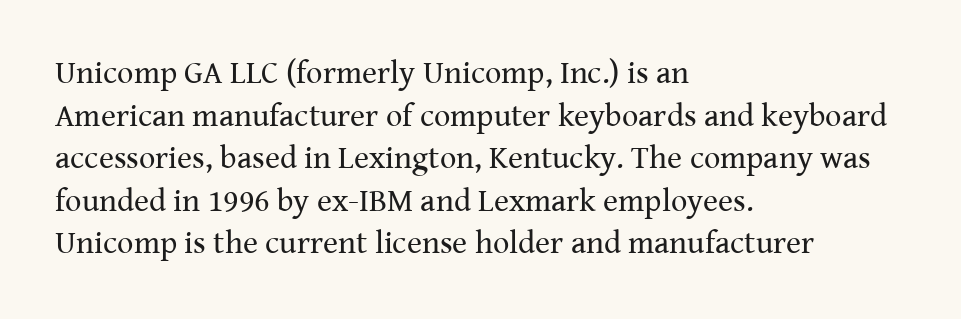
{"serif": "yes", "italic": "no", "bold": "no", "weight": "regular", "width": "normal", "stroke_contrast": "medium", "x_height": "medium", "monospaced": "no", "underline": "no", "align": "left", "line_spacing": "normal", "line_spacing_ratio": 1.33, "letter_spacing": "normal", "letter_spacing_em": 0.0, "glyph_px": 32}
